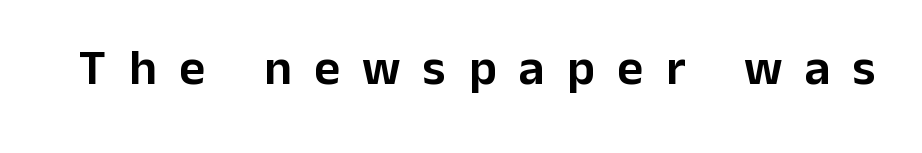
The image shows 50 px sans-serif type, upright; set unusually wide letter spacing (+0.45 em), not underlined; low stroke contrast and a medium x-height.
